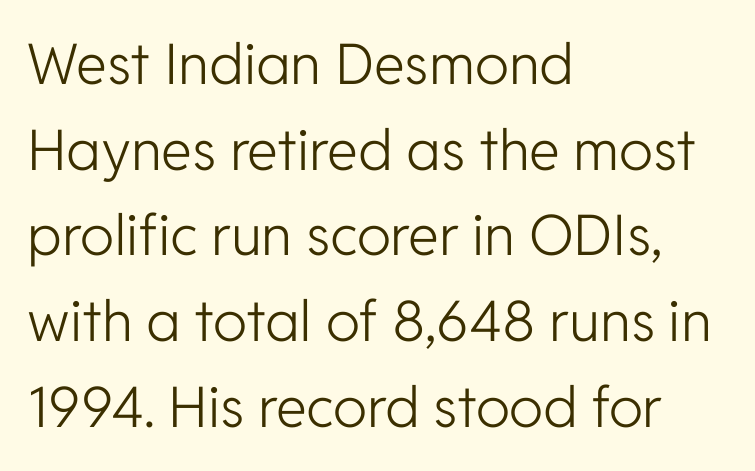
Q: Is the text bold? A: No.
Q: Is the text italic (slanted)? A: No, it is upright.
Q: Is the typeface a serif or a sans-serif typeface? A: Sans-serif.
Q: Is the text underlined? A: No.
Q: How is the paragraph aligned? A: Left-aligned.
Q: Is the spacing between letters normal or unusually wide? A: Normal.
Q: Is the spacing between lines tight, normal or loose? A: Normal.
Q: Width (condensed, normal, or wide)? A: Normal.
Q: Stroke contrast? A: Low.
Q: x-height? A: Medium.
Q: Monospaced? A: No.
